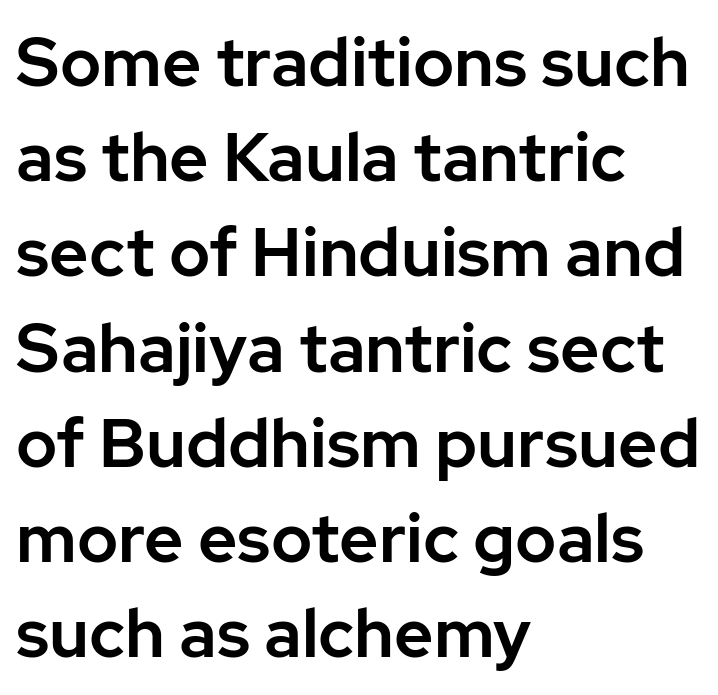
{"serif": "no", "italic": "no", "width": "normal", "stroke_contrast": "low", "x_height": "medium", "monospaced": "no", "underline": "no", "align": "left", "line_spacing": "normal", "line_spacing_ratio": 1.4, "letter_spacing": "normal", "letter_spacing_em": 0.0, "glyph_px": 68}
